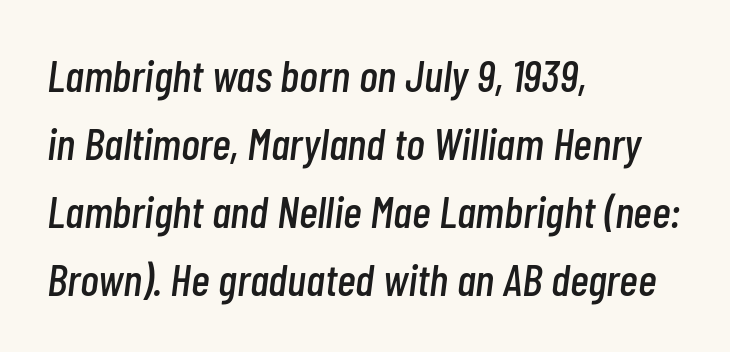
Q: Is the text italic (slanted)? A: Yes, it leans right by about 7 degrees.
Q: Is the text underlined? A: No.
Q: How is the paragraph aligned? A: Left-aligned.
Q: Is the spacing between letters normal or unusually wide? A: Normal.
Q: Is the spacing between lines tight, normal or loose? A: Normal.
Q: Width (condensed, normal, or wide)? A: Condensed.
Q: Stroke contrast? A: Low.
Q: x-height? A: Medium.
Q: Monospaced? A: No.
